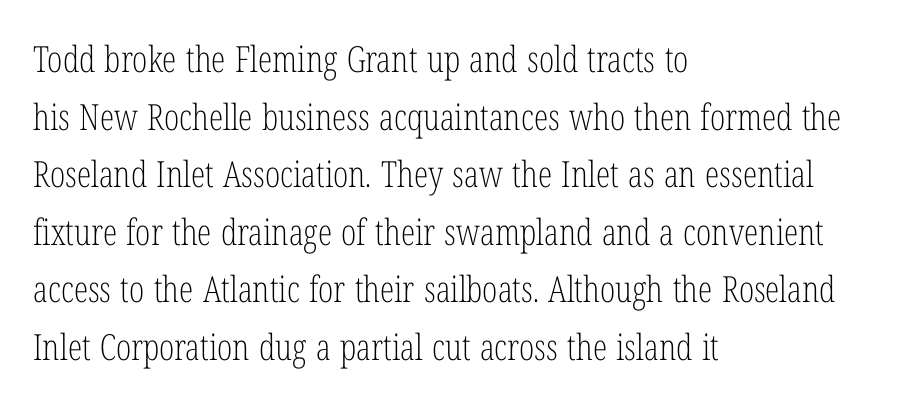
The image shows 36 px light, condensed serif type, upright; set left-aligned, normal line spacing (1.6x), normal letter spacing, not underlined; low stroke contrast and a medium x-height.
